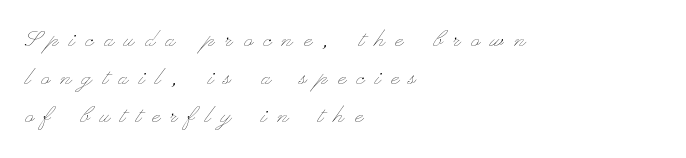
The block of text has a typical density, with ordinary space between rows. Words appear elongated and porous because spacing is wide. Bold? No — there's no thickening of the strokes. Plain, unruled lines of type.
